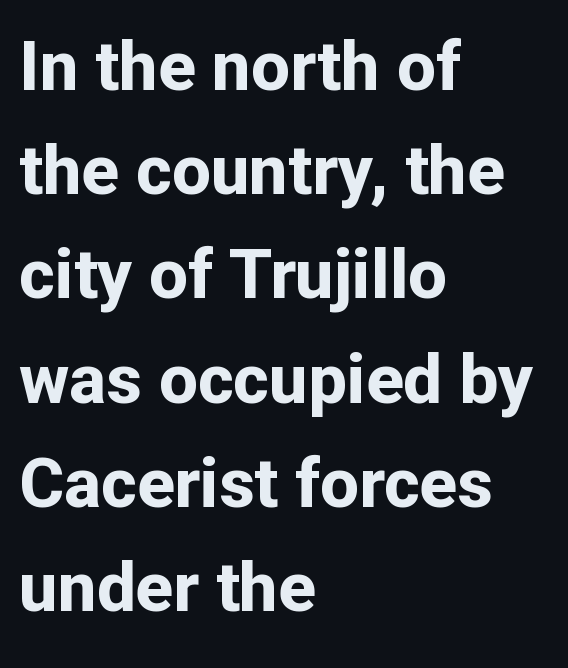
{"serif": "no", "italic": "no", "bold": "yes", "weight": "bold", "width": "normal", "stroke_contrast": "low", "x_height": "medium", "monospaced": "no", "underline": "no", "align": "left", "line_spacing": "normal", "line_spacing_ratio": 1.51, "letter_spacing": "normal", "letter_spacing_em": 0.0, "glyph_px": 69}
